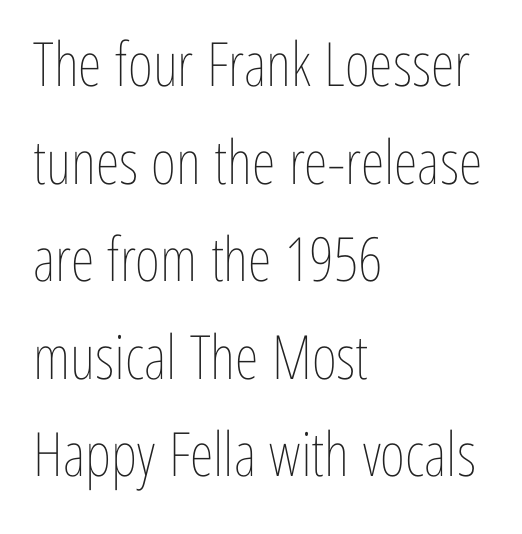
Anything drawn beneath the words? Only blank space. Caption: standard tracking, unaltered. No extra ink here — the face is not bold. Every stem runs plumb, perpendicular to the baseline. You could not count columns in this text — the font is proportionally spaced.
